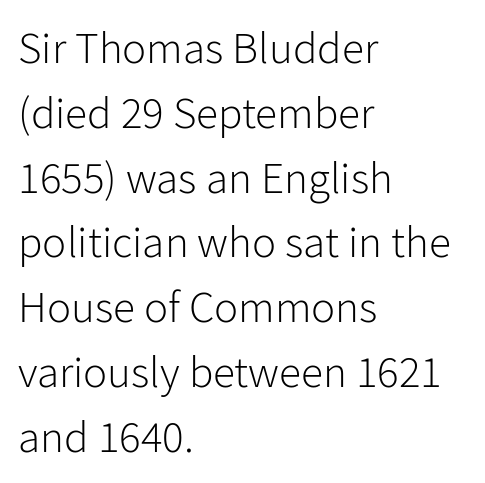
Q: Is the text bold? A: No.
Q: Is the text italic (slanted)? A: No, it is upright.
Q: Is the typeface a serif or a sans-serif typeface? A: Sans-serif.
Q: Is the text underlined? A: No.
Q: How is the paragraph aligned? A: Left-aligned.
Q: Is the spacing between letters normal or unusually wide? A: Normal.
Q: Is the spacing between lines tight, normal or loose? A: Normal.
Q: Width (condensed, normal, or wide)? A: Normal.
Q: Stroke contrast? A: Low.
Q: x-height? A: Medium.
Q: Monospaced? A: No.
